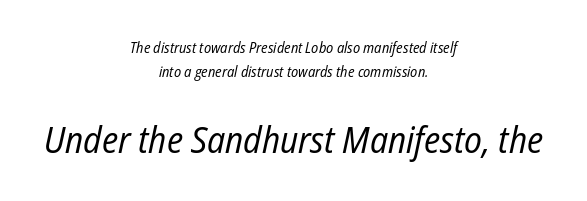
{"italic": "yes", "lean": "right", "slant_degrees": 12, "bold": "no", "weight": "regular", "width": "condensed", "stroke_contrast": "low", "x_height": "medium", "monospaced": "no", "underline": "no", "align": "center", "line_spacing": "normal", "line_spacing_ratio": 1.59, "letter_spacing": "normal", "letter_spacing_em": 0.0, "larger_block": "second", "size_ratio": 2.47, "glyph_px": 37}
